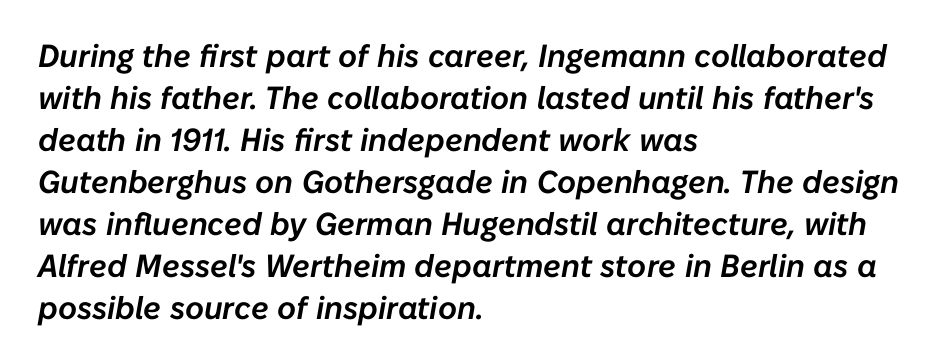
{"italic": "yes", "lean": "right", "slant_degrees": 10, "width": "normal", "stroke_contrast": "low", "x_height": "medium", "monospaced": "no", "underline": "no", "align": "left", "line_spacing": "normal", "line_spacing_ratio": 1.31, "letter_spacing": "normal", "letter_spacing_em": 0.0, "glyph_px": 32}
